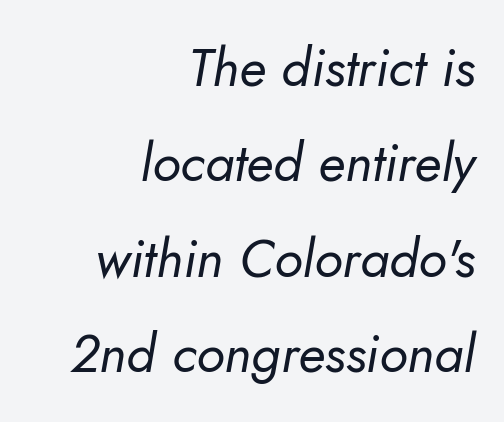
Q: Is the text bold? A: No.
Q: Is the typeface a serif or a sans-serif typeface? A: Sans-serif.
Q: Is the text underlined? A: No.
Q: How is the paragraph aligned? A: Right-aligned.
Q: Is the spacing between letters normal or unusually wide? A: Normal.
Q: Width (condensed, normal, or wide)? A: Normal.
Q: Stroke contrast? A: Low.
Q: x-height? A: Small.
Q: Monospaced? A: No.
